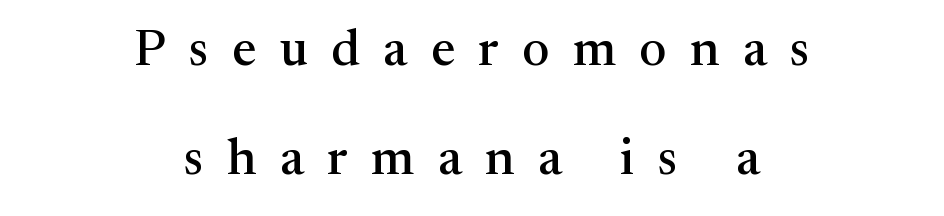
{"serif": "yes", "italic": "no", "width": "normal", "stroke_contrast": "medium", "x_height": "medium", "monospaced": "no", "underline": "no", "align": "center", "line_spacing": "loose", "line_spacing_ratio": 2.14, "letter_spacing": "wide", "letter_spacing_em": 0.46, "glyph_px": 51}
